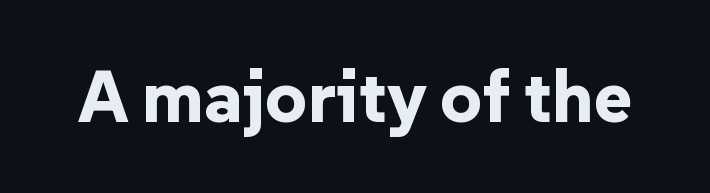
{"serif": "no", "italic": "no", "bold": "yes", "weight": "bold", "width": "normal", "stroke_contrast": "low", "x_height": "medium", "monospaced": "no", "underline": "no", "letter_spacing": "normal", "letter_spacing_em": 0.0, "glyph_px": 73}
